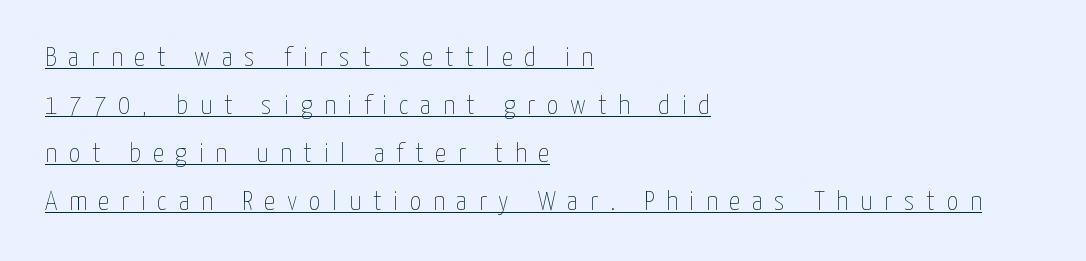
{"italic": "no", "bold": "no", "weight": "thin", "width": "condensed", "stroke_contrast": "low", "x_height": "medium", "monospaced": "no", "underline": "yes", "align": "left", "line_spacing_ratio": 1.71, "letter_spacing": "wide", "letter_spacing_em": 0.42, "glyph_px": 28}
